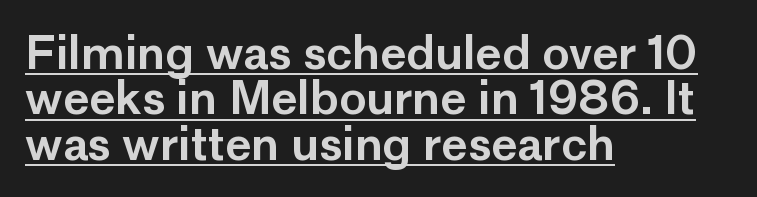
The image shows 45 px sans-serif type, upright; set left-aligned, tight line spacing (1.01x), normal letter spacing, underlined; low stroke contrast and a medium x-height.
